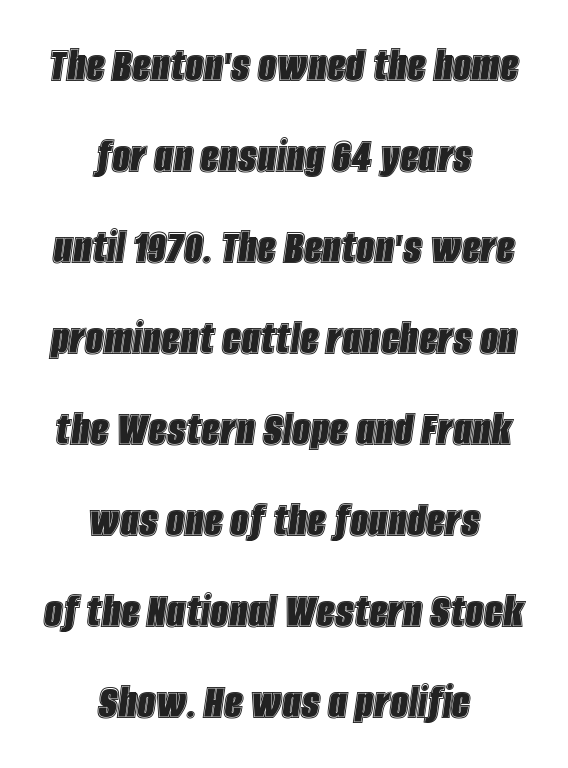
{"italic": "yes", "lean": "right", "slant_degrees": 8, "width": "condensed", "x_height": "large", "monospaced": "no", "underline": "no", "align": "center", "line_spacing_ratio": 1.75, "letter_spacing": "normal", "letter_spacing_em": 0.0, "glyph_px": 52}
